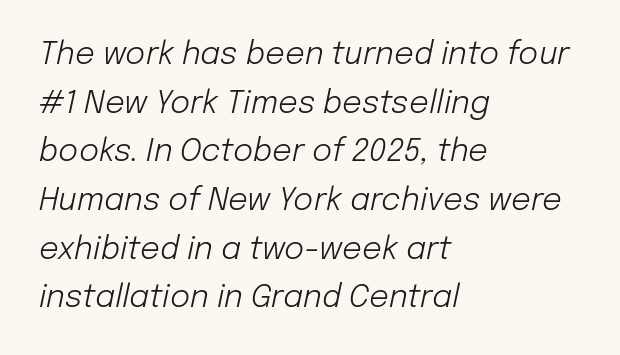
Q: Is the text bold? A: No.
Q: Is the text italic (slanted)? A: Yes, it leans right by about 12 degrees.
Q: Is the text underlined? A: No.
Q: How is the paragraph aligned? A: Left-aligned.
Q: Is the spacing between letters normal or unusually wide? A: Normal.
Q: Is the spacing between lines tight, normal or loose? A: Normal.
Q: Width (condensed, normal, or wide)? A: Normal.
Q: Stroke contrast? A: Low.
Q: x-height? A: Medium.
Q: Monospaced? A: No.
